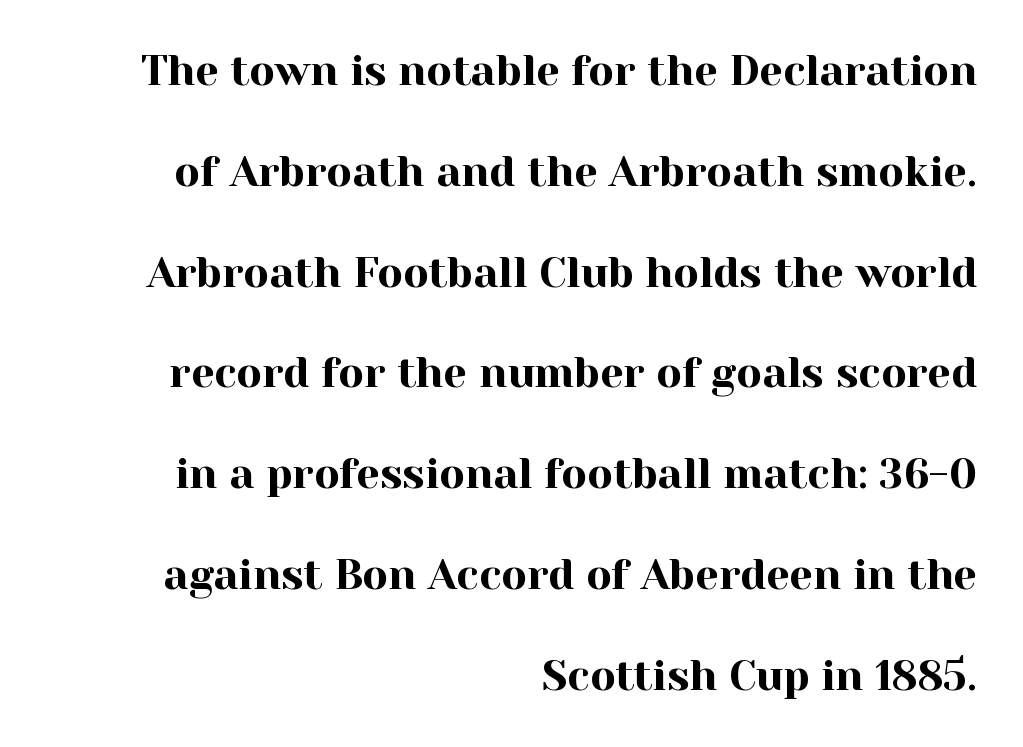
Q: Is the text italic (slanted)? A: No, it is upright.
Q: Is the typeface a serif or a sans-serif typeface? A: Serif.
Q: Is the text underlined? A: No.
Q: How is the paragraph aligned? A: Right-aligned.
Q: Is the spacing between letters normal or unusually wide? A: Normal.
Q: Is the spacing between lines tight, normal or loose? A: Loose.
Q: Width (condensed, normal, or wide)? A: Normal.
Q: x-height? A: Medium.
Q: Monospaced? A: No.
